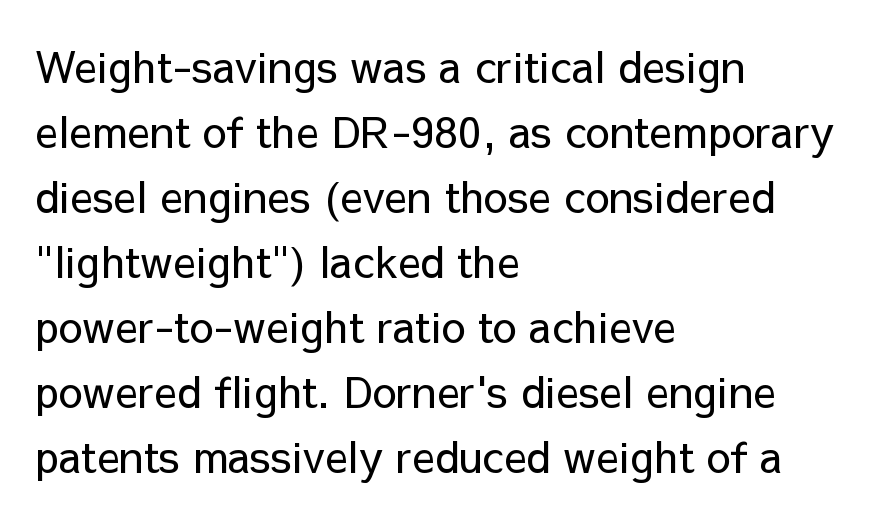
Q: Is the text bold? A: No.
Q: Is the text italic (slanted)? A: No, it is upright.
Q: Is the typeface a serif or a sans-serif typeface? A: Sans-serif.
Q: Is the text underlined? A: No.
Q: How is the paragraph aligned? A: Left-aligned.
Q: Is the spacing between letters normal or unusually wide? A: Normal.
Q: Is the spacing between lines tight, normal or loose? A: Normal.
Q: Width (condensed, normal, or wide)? A: Normal.
Q: Stroke contrast? A: Low.
Q: x-height? A: Medium.
Q: Monospaced? A: No.
